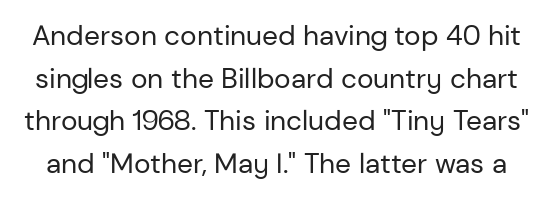
Q: Is the text bold? A: No.
Q: Is the text italic (slanted)? A: No, it is upright.
Q: Is the typeface a serif or a sans-serif typeface? A: Sans-serif.
Q: Is the text underlined? A: No.
Q: Is the spacing between letters normal or unusually wide? A: Normal.
Q: Is the spacing between lines tight, normal or loose? A: Normal.
Q: Width (condensed, normal, or wide)? A: Normal.
Q: Stroke contrast? A: Low.
Q: x-height? A: Medium.
Q: Monospaced? A: No.
